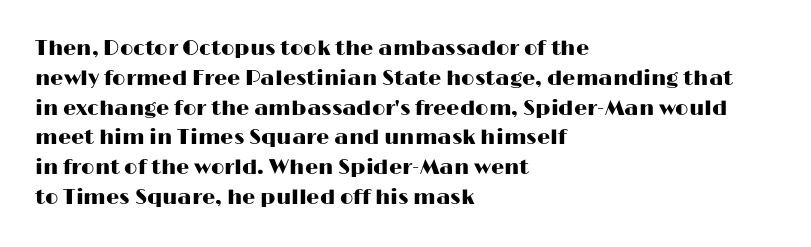
The image shows 21 px text type, upright; set left-aligned, normal line spacing (1.42x), normal letter spacing, not underlined.
